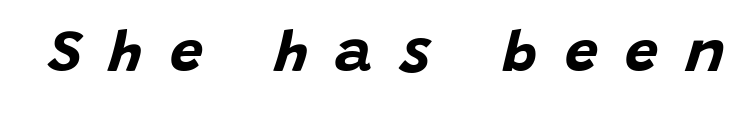
Q: Is the text bold? A: Yes.
Q: Is the text italic (slanted)? A: Yes, it leans right by about 15 degrees.
Q: Is the text underlined? A: No.
Q: Is the spacing between letters normal or unusually wide? A: Unusually wide.
Q: Width (condensed, normal, or wide)? A: Normal.
Q: Stroke contrast? A: Low.
Q: x-height? A: Large.
Q: Monospaced? A: No.
